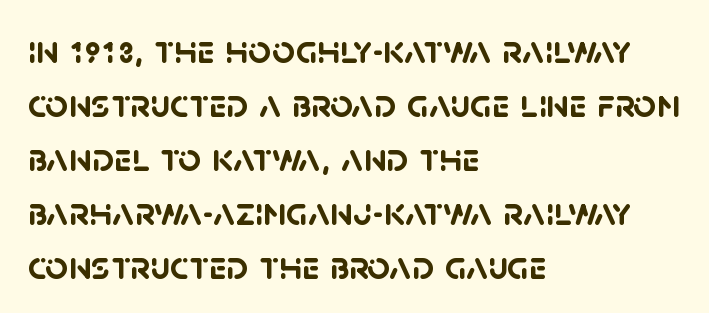
{"serif": "no", "bold": "yes", "weight": "semibold", "width": "normal", "stroke_contrast": "low", "x_height": "large", "monospaced": "no", "underline": "no", "align": "left", "line_spacing": "normal", "line_spacing_ratio": 1.35, "letter_spacing": "normal", "letter_spacing_em": 0.0, "glyph_px": 40}
